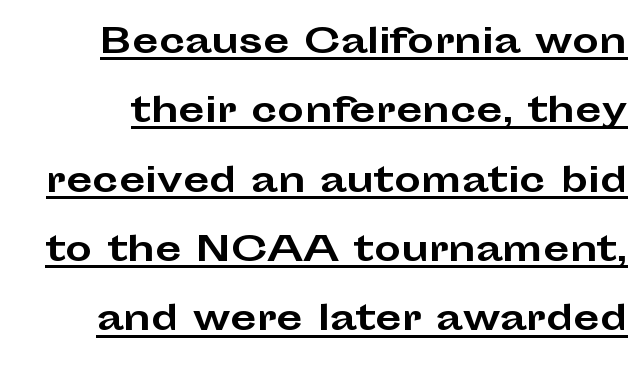
The image shows 34 px bold, wide sans-serif type, upright; set loose line spacing (2.04x), normal letter spacing, underlined; low stroke contrast and a medium x-height.
